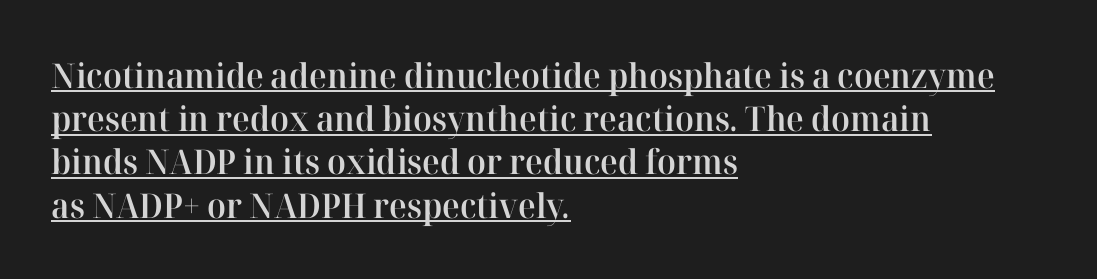
{"serif": "yes", "italic": "no", "bold": "semi", "weight": "semibold", "width": "normal", "stroke_contrast": "high", "x_height": "medium", "monospaced": "no", "underline": "yes", "align": "left", "line_spacing": "normal", "line_spacing_ratio": 1.27, "letter_spacing": "normal", "letter_spacing_em": 0.0, "glyph_px": 34}
